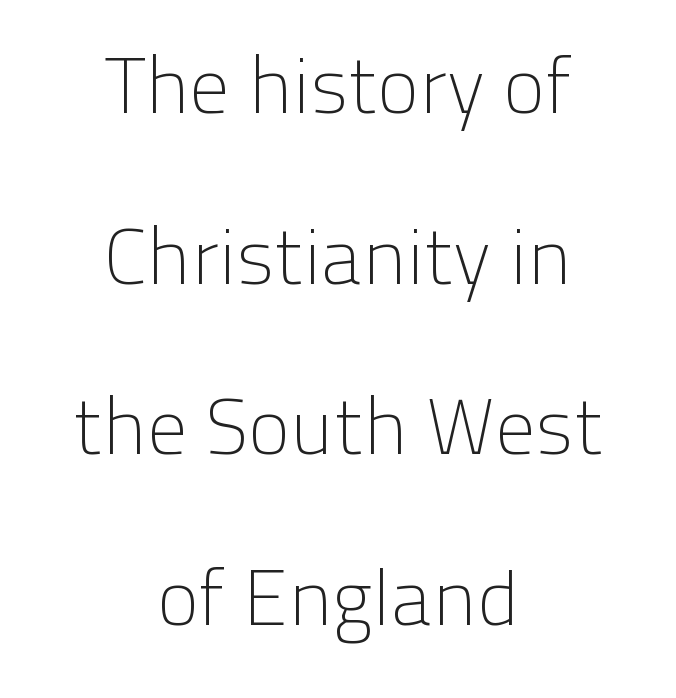
The letterforms sit at book weight or below. Characters remain perfectly vertical along every line. Casual observation: everything's sitting right in the middle. Quick note: interline space is abundant. Bare-footed words on every line.
